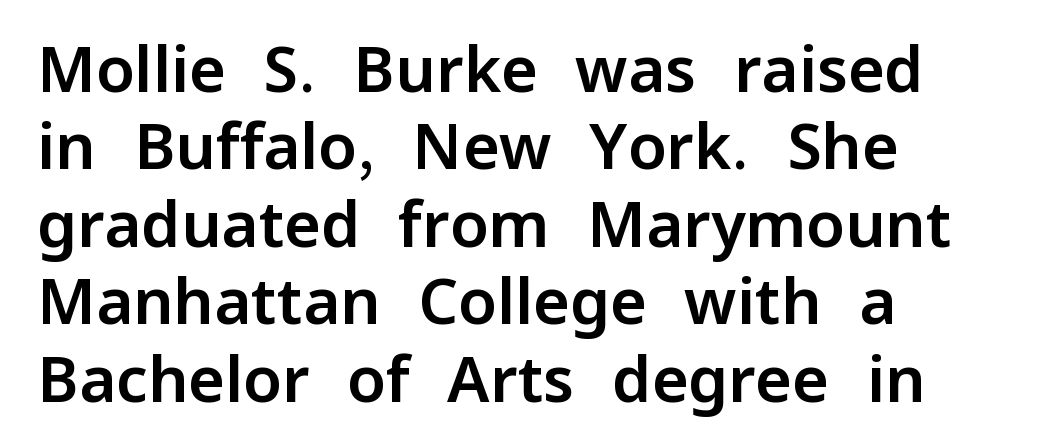
Q: Is the text italic (slanted)? A: No, it is upright.
Q: Is the typeface a serif or a sans-serif typeface? A: Sans-serif.
Q: Is the text underlined? A: No.
Q: How is the paragraph aligned? A: Left-aligned.
Q: Is the spacing between letters normal or unusually wide? A: Normal.
Q: Width (condensed, normal, or wide)? A: Normal.
Q: Stroke contrast? A: Low.
Q: x-height? A: Medium.
Q: Monospaced? A: No.
